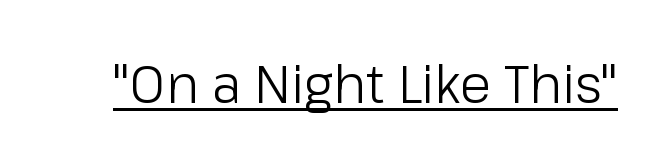
Q: Is the text bold? A: No.
Q: Is the text italic (slanted)? A: No, it is upright.
Q: Is the typeface a serif or a sans-serif typeface? A: Sans-serif.
Q: Is the text underlined? A: Yes.
Q: Is the spacing between letters normal or unusually wide? A: Normal.
Q: Width (condensed, normal, or wide)? A: Normal.
Q: Stroke contrast? A: Low.
Q: x-height? A: Medium.
Q: Monospaced? A: No.
